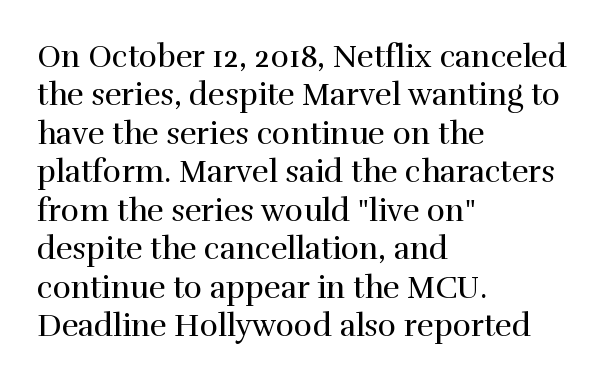
{"serif": "yes", "italic": "no", "bold": "no", "weight": "regular", "width": "normal", "stroke_contrast": "high", "x_height": "medium", "monospaced": "no", "underline": "no", "align": "left", "line_spacing_ratio": 1.24, "letter_spacing": "normal", "letter_spacing_em": 0.0, "glyph_px": 31}
